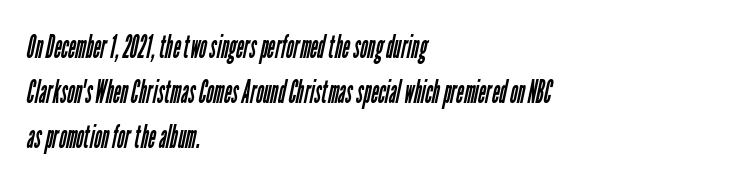
{"serif": "no", "bold": "no", "weight": "regular", "width": "condensed", "stroke_contrast": "low", "x_height": "medium", "monospaced": "no", "underline": "no", "align": "left", "line_spacing": "normal", "line_spacing_ratio": 1.4, "letter_spacing": "normal", "letter_spacing_em": 0.0, "glyph_px": 32}
